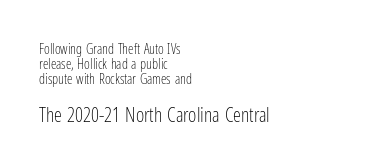
{"italic": "no", "bold": "no", "underline": "no", "align": "left", "line_spacing": "tight", "line_spacing_ratio": 1.07, "letter_spacing": "normal", "letter_spacing_em": 0.0, "larger_block": "second", "size_ratio": 1.43, "glyph_px": 20}
